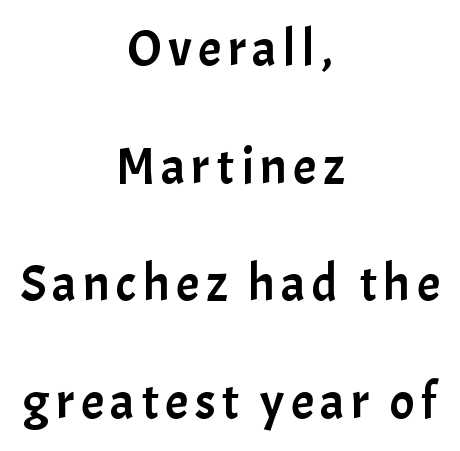
Ascenders rise straight up at ninety degrees. Which margin do the lines hug? Neither — every line sits in the middle. Clear beneath every line of the passage. Is this a sans? Yes — the strokes have no serifs.
